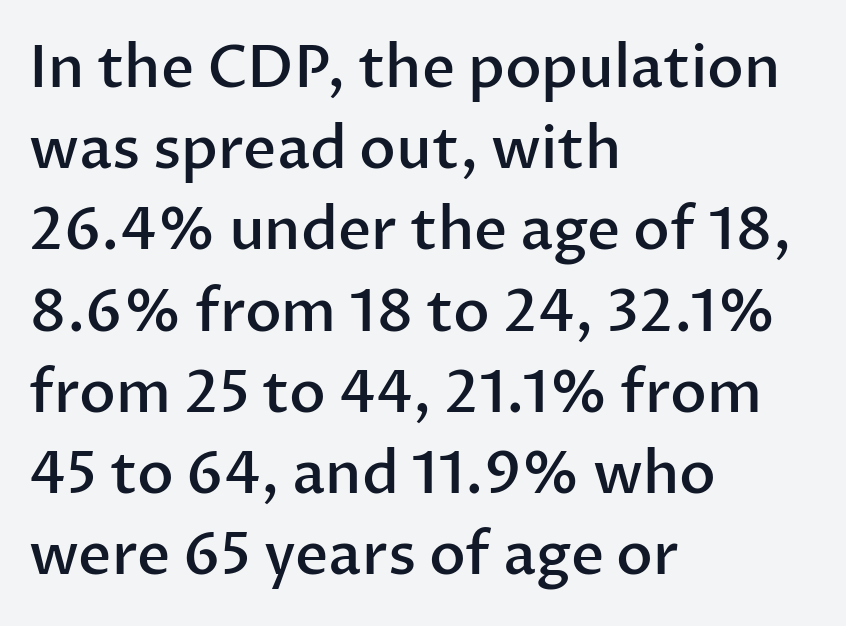
The image shows 58 px semibold sans-serif type, upright; set left-aligned, normal line spacing (1.4x), normal letter spacing, not underlined; low stroke contrast and a medium x-height.
